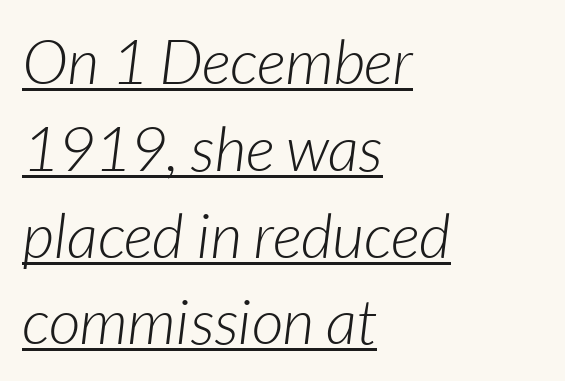
Q: Is the text bold? A: No.
Q: Is the text italic (slanted)? A: Yes, it leans right by about 7 degrees.
Q: Is the text underlined? A: Yes.
Q: How is the paragraph aligned? A: Left-aligned.
Q: Is the spacing between letters normal or unusually wide? A: Normal.
Q: Is the spacing between lines tight, normal or loose? A: Normal.
Q: Width (condensed, normal, or wide)? A: Normal.
Q: Stroke contrast? A: Low.
Q: x-height? A: Medium.
Q: Monospaced? A: No.
